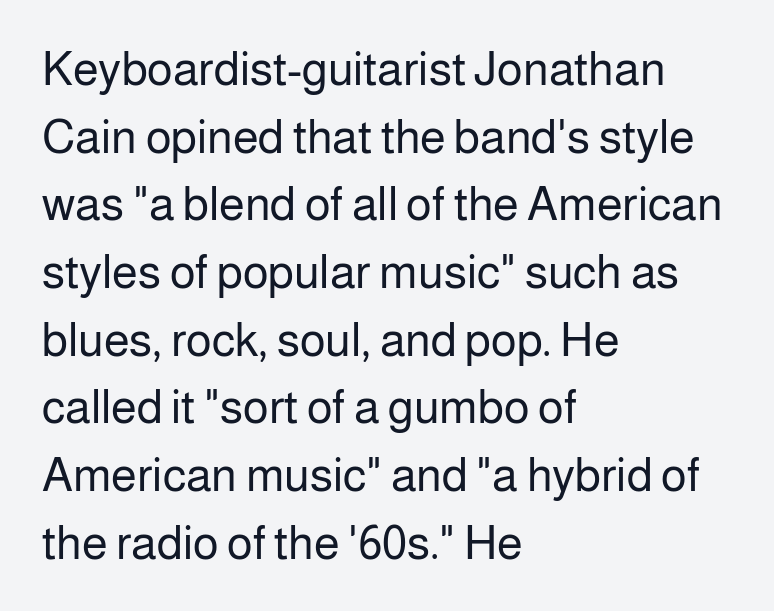
Counters stay open thanks to moderate or lighter strokes. Where is the straight margin? On the left. Descenders are the only things crossing below the line. The passage shown is typeset with a sans-serif family. A typesetter would call this zero additional tracking.
